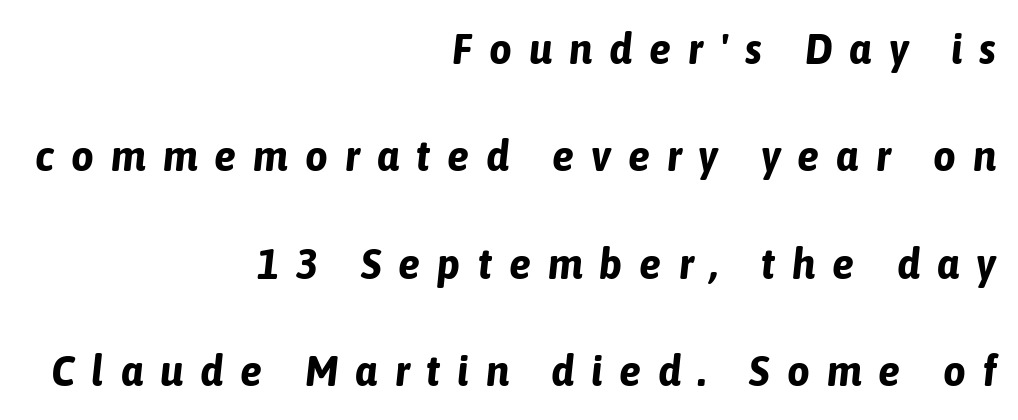
{"italic": "yes", "lean": "right", "slant_degrees": 6, "bold": "yes", "weight": "bold", "width": "condensed", "stroke_contrast": "low", "x_height": "medium", "monospaced": "no", "underline": "no", "align": "right", "line_spacing": "loose", "line_spacing_ratio": 2.44, "letter_spacing": "wide", "letter_spacing_em": 0.39, "glyph_px": 44}
